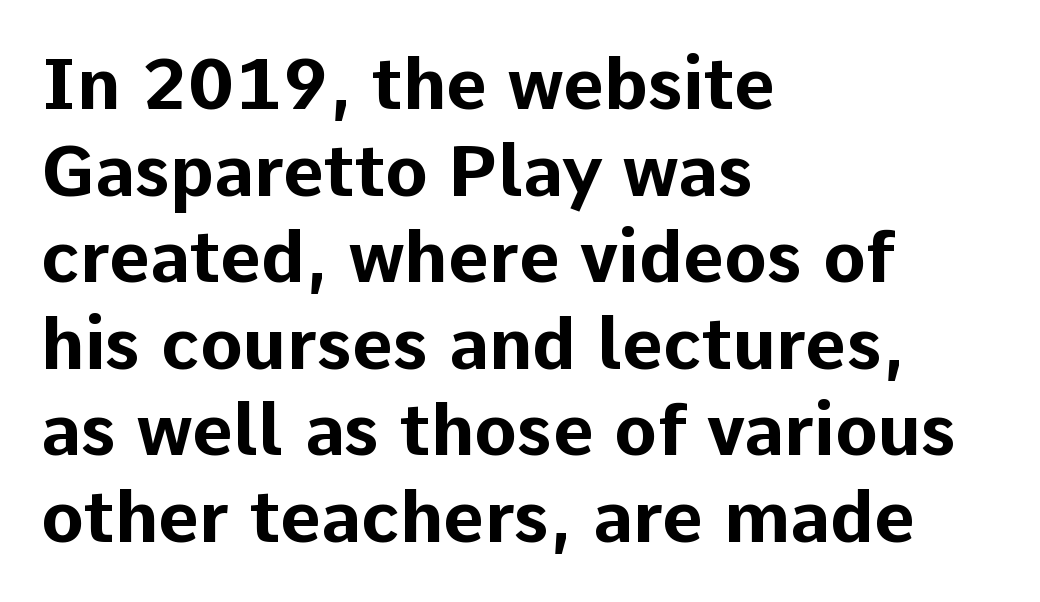
The image shows 71 px bold sans-serif type, upright; set left-aligned, line spacing 1.22x, normal letter spacing, not underlined; low stroke contrast and a medium x-height.
